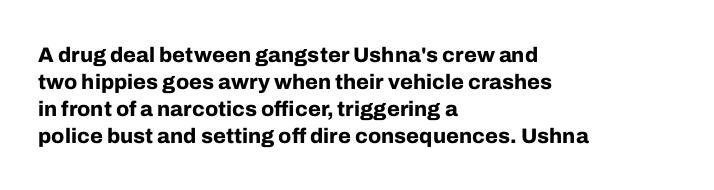
{"italic": "no", "bold": "yes", "underline": "no", "align": "left", "line_spacing": "normal", "line_spacing_ratio": 1.28, "letter_spacing": "normal", "letter_spacing_em": 0.0, "glyph_px": 21}
